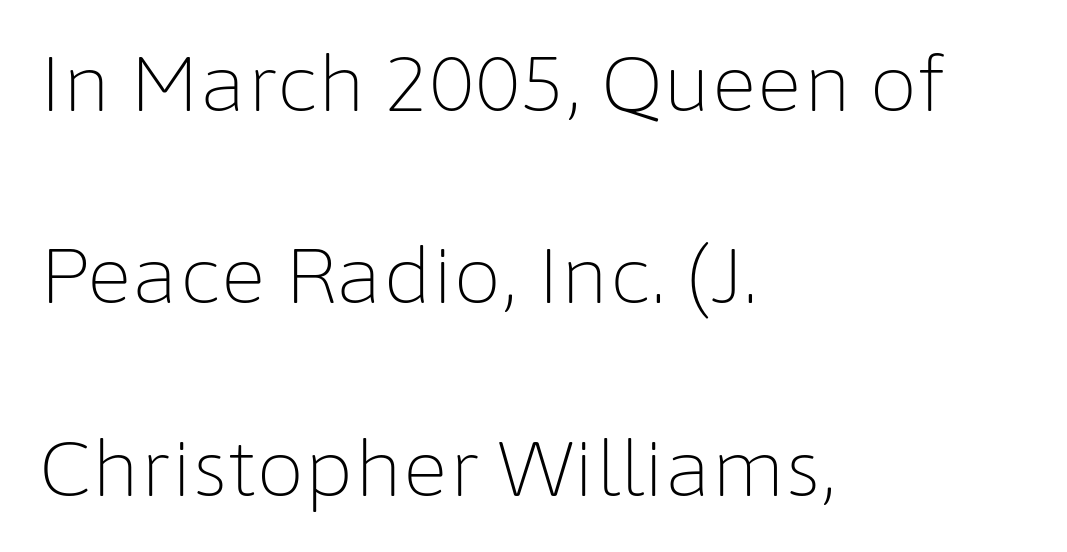
The image shows 77 px light sans-serif type, upright; set left-aligned, loose line spacing (2.5x), normal letter spacing, not underlined; low stroke contrast and a medium x-height.
